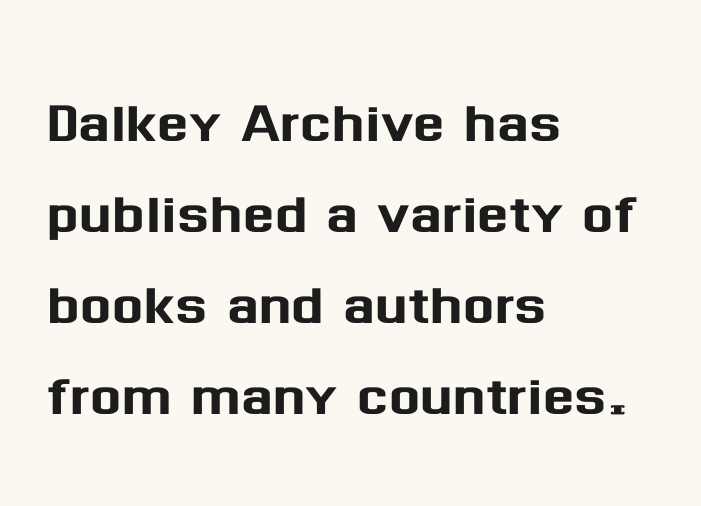
This sample uses an upright cut, with every glyph sitting square on the baseline. Tracking value appears to be zero — textbook default spacing. Unmarked baselines from the first word to the last. The rendering uses natural spacing where letterforms have individual widths. Serifs: no, the terminals of the letterforms are clean.
